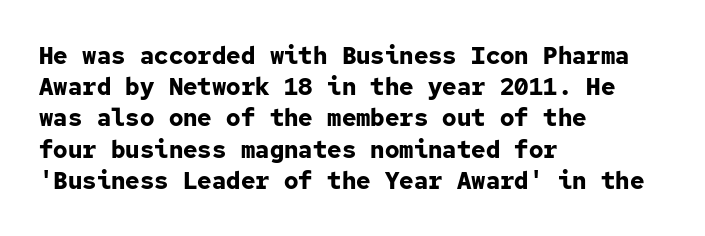
The image shows 24 px bold type, upright; set left-aligned, normal line spacing (1.3x), normal letter spacing, not underlined.
